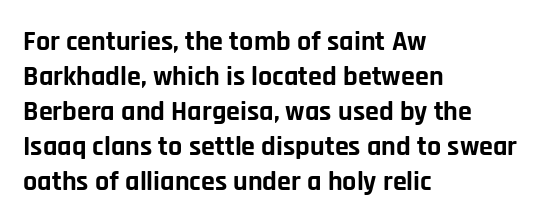
Q: Is the text bold? A: Yes.
Q: Is the text italic (slanted)? A: No, it is upright.
Q: Is the typeface a serif or a sans-serif typeface? A: Sans-serif.
Q: Is the text underlined? A: No.
Q: How is the paragraph aligned? A: Left-aligned.
Q: Is the spacing between letters normal or unusually wide? A: Normal.
Q: Is the spacing between lines tight, normal or loose? A: Normal.
Q: Width (condensed, normal, or wide)? A: Normal.
Q: Stroke contrast? A: Low.
Q: x-height? A: Large.
Q: Monospaced? A: No.
